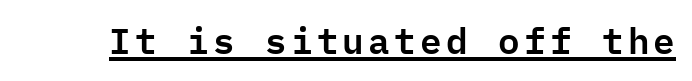
This rendering features underlined lettering. Look at the bottom of the vertical strokes: they stop flat, with no serifs. Tall strokes in this sample are plumb rather than angled. Each letter, wide or thin by design, is forced into the same width here.
